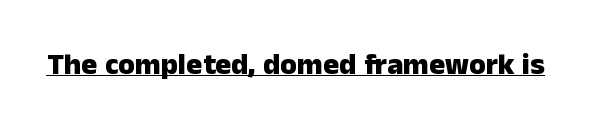
The image shows 30 px heavy sans-serif type, upright; set normal letter spacing, underlined; low stroke contrast and a medium x-height.
